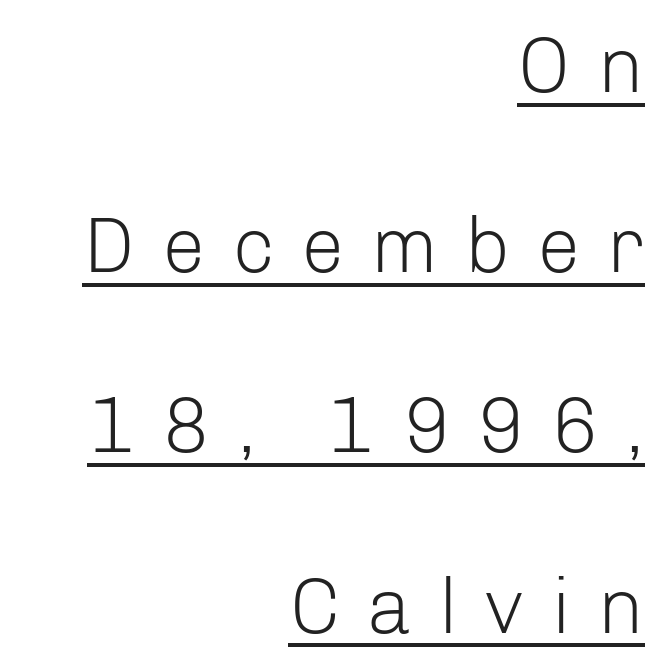
{"serif": "no", "italic": "no", "bold": "no", "weight": "light", "width": "normal", "stroke_contrast": "low", "x_height": "medium", "monospaced": "no", "underline": "yes", "align": "right", "line_spacing": "loose", "line_spacing_ratio": 2.31, "letter_spacing": "wide", "letter_spacing_em": 0.34, "glyph_px": 78}
